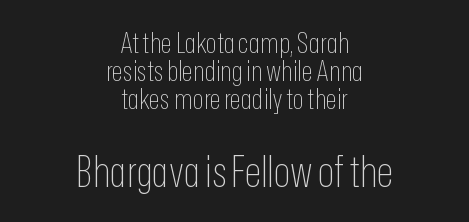
The image shows 43 px thin, condensed sans-serif type, upright; set centered, tight line spacing (0.97x), normal letter spacing, not underlined; the second (bottom) block is 1.48x larger; low stroke contrast and a medium x-height.
